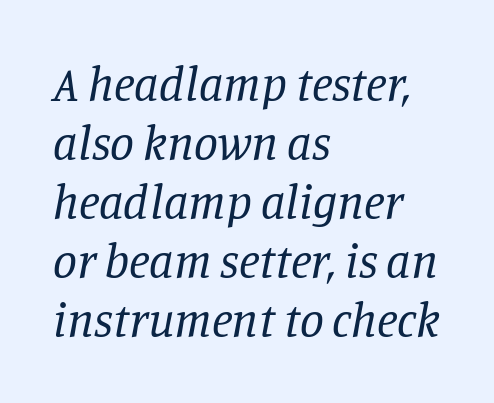
The image shows 48 px regular-weight serif type, italic (leaning right); set left-aligned, line spacing 1.23x, normal letter spacing, not underlined; low stroke contrast and a large x-height.
